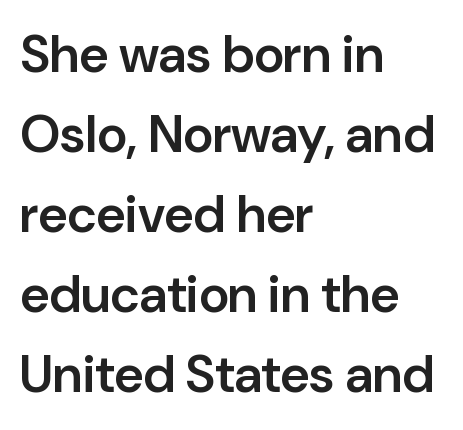
{"serif": "no", "italic": "no", "bold": "semi", "weight": "semibold", "width": "normal", "stroke_contrast": "low", "x_height": "medium", "monospaced": "no", "underline": "no", "align": "left", "line_spacing": "normal", "line_spacing_ratio": 1.54, "letter_spacing": "normal", "letter_spacing_em": 0.0, "glyph_px": 52}
